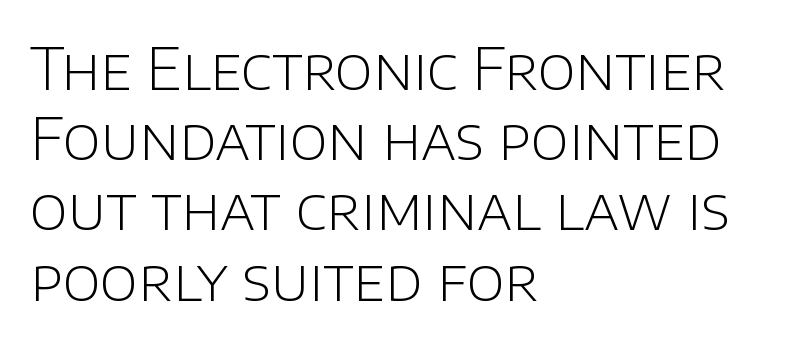
{"serif": "no", "italic": "no", "bold": "no", "weight": "light", "width": "normal", "stroke_contrast": "low", "x_height": "large", "monospaced": "no", "underline": "no", "align": "left", "line_spacing_ratio": 1.21, "letter_spacing": "normal", "letter_spacing_em": 0.0, "glyph_px": 58}
